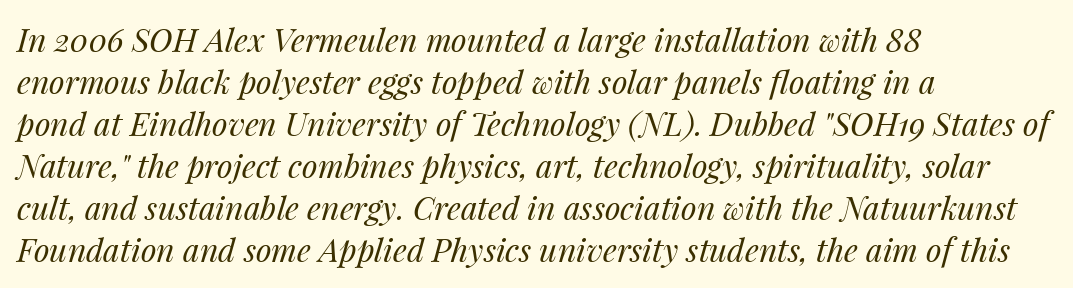
The image shows 32 px regular-weight type, italic (leaning right); set left-aligned, normal line spacing (1.31x), normal letter spacing, not underlined; medium stroke contrast and a medium x-height.
